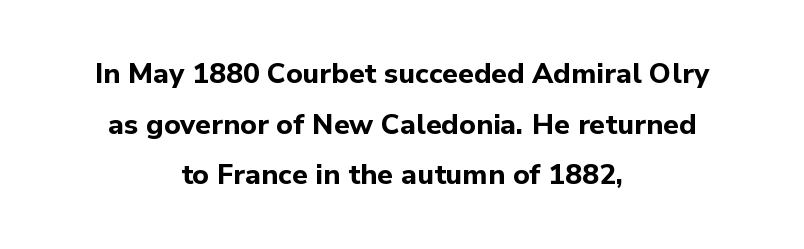
Q: Is the text bold? A: Yes.
Q: Is the text italic (slanted)? A: No, it is upright.
Q: Is the typeface a serif or a sans-serif typeface? A: Sans-serif.
Q: Is the text underlined? A: No.
Q: How is the paragraph aligned? A: Centered.
Q: Is the spacing between letters normal or unusually wide? A: Normal.
Q: Width (condensed, normal, or wide)? A: Normal.
Q: Stroke contrast? A: Low.
Q: x-height? A: Medium.
Q: Monospaced? A: No.
